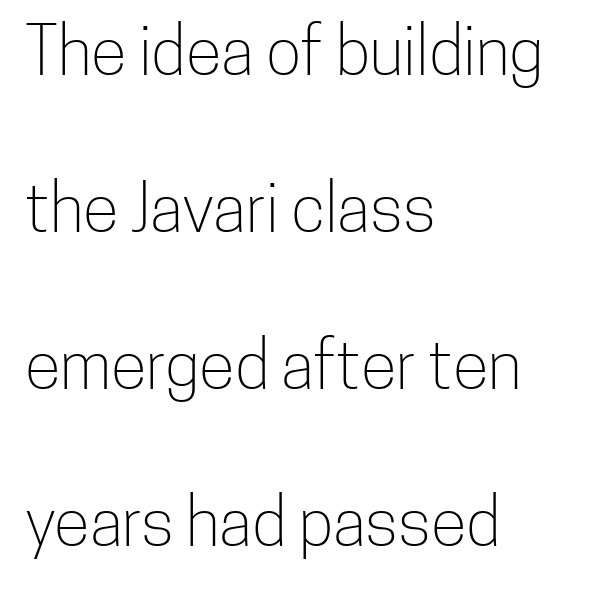
The image shows 66 px light, condensed sans-serif type, upright; set left-aligned, loose line spacing (2.38x), normal letter spacing, not underlined; low stroke contrast and a medium x-height.
